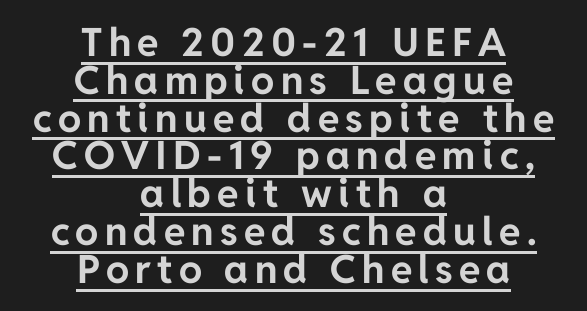
Notice how the stems are strictly vertical — no italics here. Emphasis by weight is at full strength: bold. Stroke terminals: plain, sans-serif. You can see a thin bar hugging the bottom of the glyphs. A centered setting, common on invitations and titles, is used for this passage.
